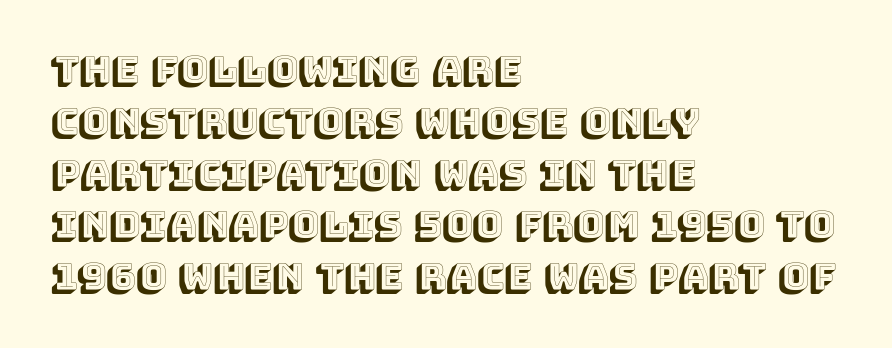
{"italic": "no", "width": "normal", "x_height": "large", "monospaced": "no", "underline": "no", "align": "left", "line_spacing": "normal", "line_spacing_ratio": 1.4, "letter_spacing": "normal", "letter_spacing_em": 0.0, "glyph_px": 37}
